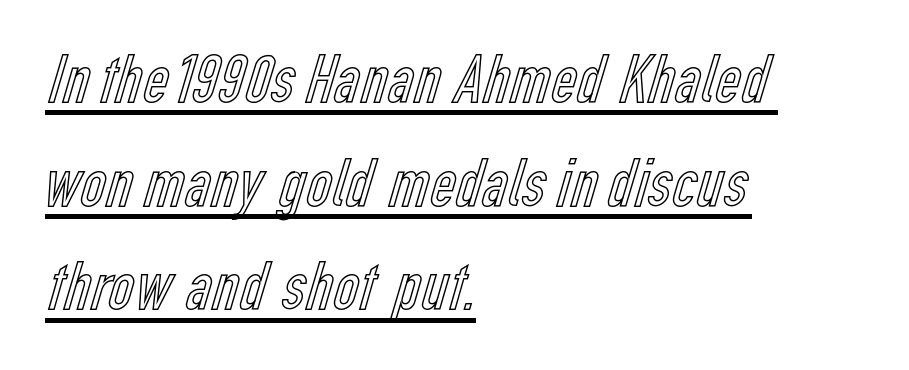
{"width": "condensed", "x_height": "medium", "monospaced": "no", "underline": "yes", "align": "left", "line_spacing": "normal", "line_spacing_ratio": 1.46, "letter_spacing": "normal", "letter_spacing_em": 0.0, "glyph_px": 71}
